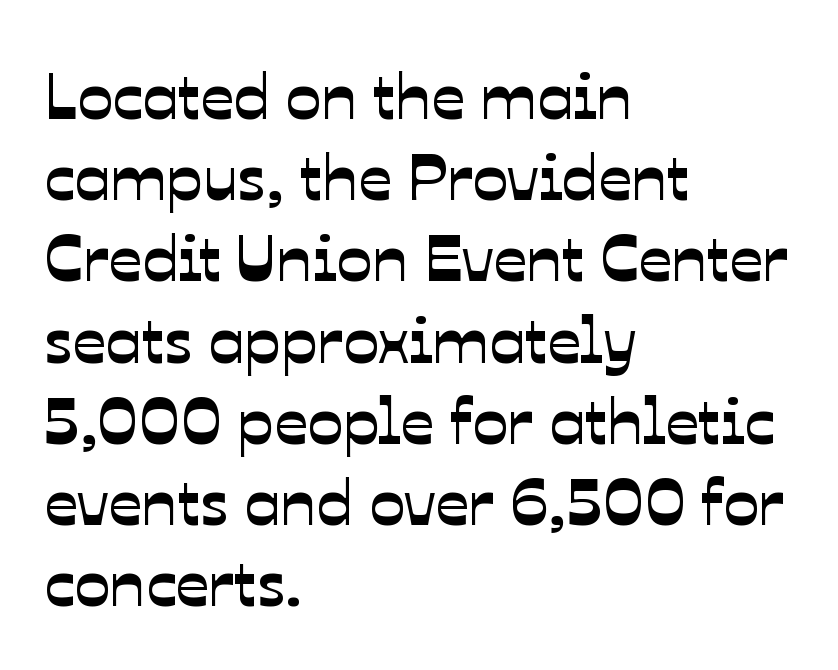
The font family rendered here belongs to the sans-serif group. Casual observation: everything's shoved over to the left. Just letters on the line, the space beneath them empty. Students, note that the glyphs here touch the page at normal intervals. Spacing verdict: proportional, widths tailored to each character.
